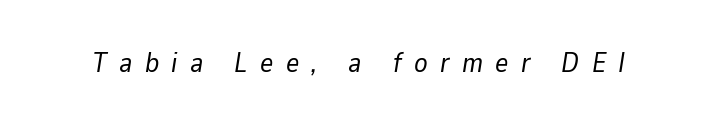
This reads as an unemphasized weight, regular at the heaviest. The axis of the letterforms is tilted away from vertical. The gap between lines stays unmarked. Here the designer chose a conventional face with non-uniform glyph widths.
